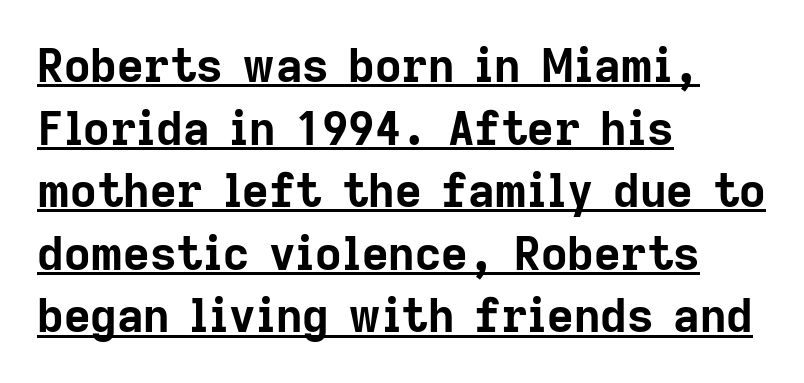
The characters look thick and weighty, a clear bold. The lines sit at an ordinary, default distance from one another. The tracking reads as untouched default to a designer's eye. This is underlined copy, the kind a proofreader might mark for attention. You could not count columns in this text — the font is proportionally spaced.
